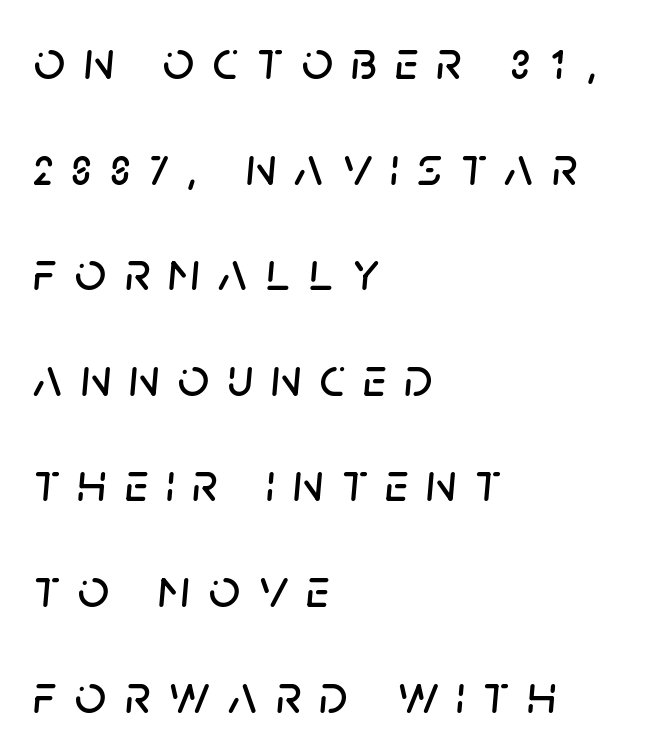
Q: Is the text italic (slanted)? A: Yes, it leans right by about 5 degrees.
Q: Is the text underlined? A: No.
Q: How is the paragraph aligned? A: Left-aligned.
Q: Is the spacing between letters normal or unusually wide? A: Unusually wide.
Q: Is the spacing between lines tight, normal or loose? A: Loose.
Q: Width (condensed, normal, or wide)? A: Normal.
Q: Stroke contrast? A: Low.
Q: x-height? A: Large.
Q: Monospaced? A: No.
